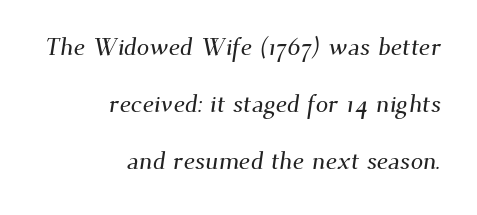
Q: Is the text underlined? A: No.
Q: How is the paragraph aligned? A: Right-aligned.
Q: Is the spacing between letters normal or unusually wide? A: Normal.
Q: Is the spacing between lines tight, normal or loose? A: Loose.
